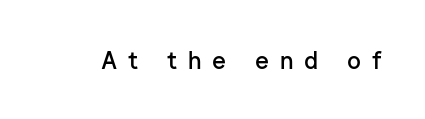
Glance below the letters and you will spot only blank space. Do the letters lean? They stand straight. There is plenty of visible air inserted between adjacent glyphs. Caption: semibold face, moderately heavy strokes.
